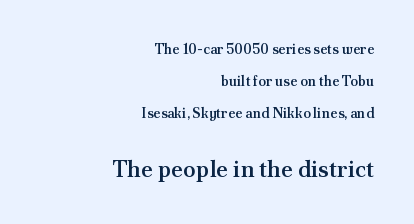
The image shows 23 px text type, upright; set right-aligned, loose line spacing (2.27x), normal letter spacing, not underlined; the second (bottom) block is 1.64x larger.
